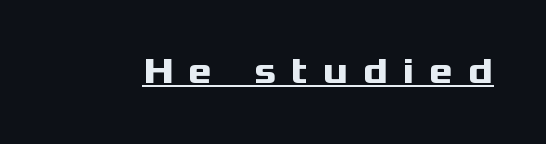
In terms of posture, this sample is upright. This rendering features underlined lettering. The rendering inserts visible extra space after every character. Is this a fixed-width face? No — the glyphs have proportional, varying widths.
